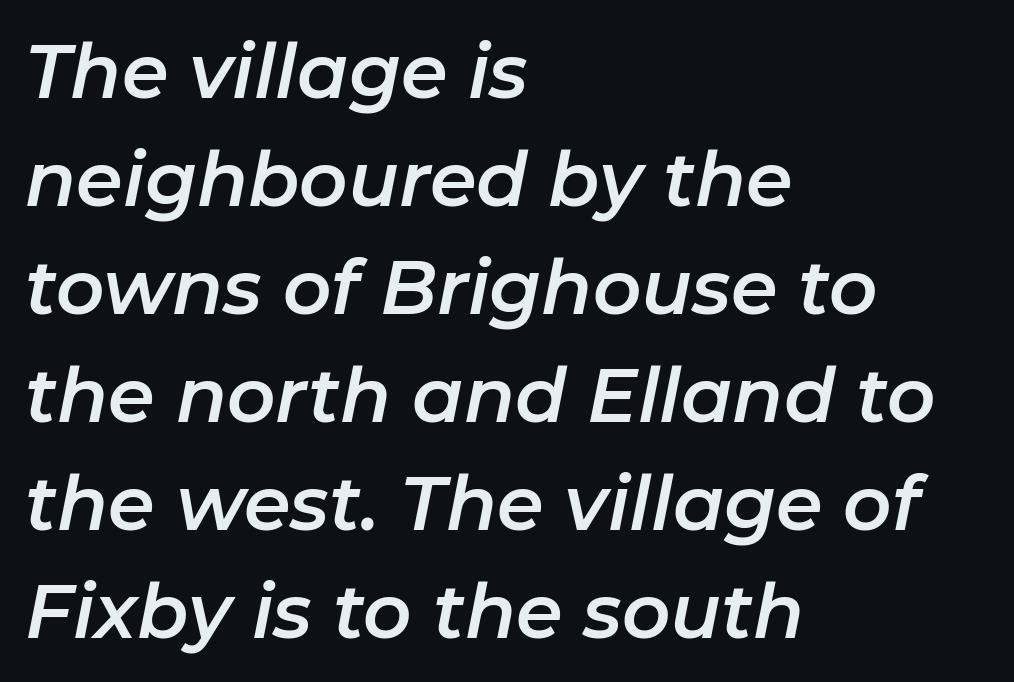
The rows are spaced the way most documents space them. The rendering keeps characters at their native spacing. The words here are not underlined. In terms of posture, this sample is oblique.
